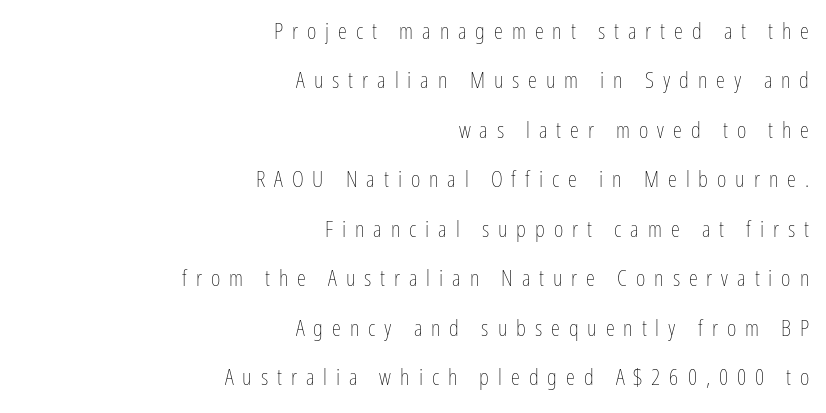
Any mark beneath the type? The region is blank. The lettering holds an erect, upright posture throughout. Successive baselines arrive slowly, with a big drop between each. The typesetting does not lean heavy: it is not bold.
